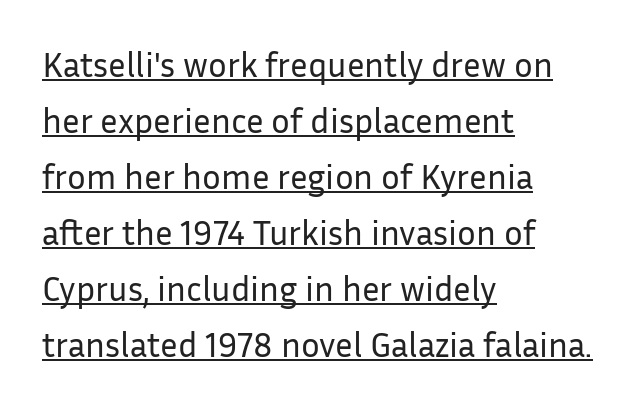
The image shows 35 px regular-weight sans-serif type, upright; set left-aligned, normal line spacing (1.6x), normal letter spacing, underlined; low stroke contrast and a medium x-height.
